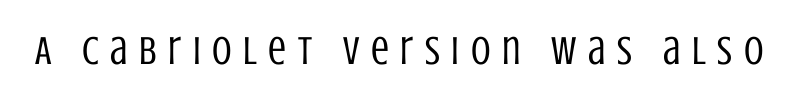
Q: Is the text bold? A: No.
Q: Is the text italic (slanted)? A: No, it is upright.
Q: Is the typeface a serif or a sans-serif typeface? A: Sans-serif.
Q: Is the text underlined? A: No.
Q: Is the spacing between letters normal or unusually wide? A: Unusually wide.
Q: Width (condensed, normal, or wide)? A: Condensed.
Q: Stroke contrast? A: Low.
Q: x-height? A: Large.
Q: Monospaced? A: No.
